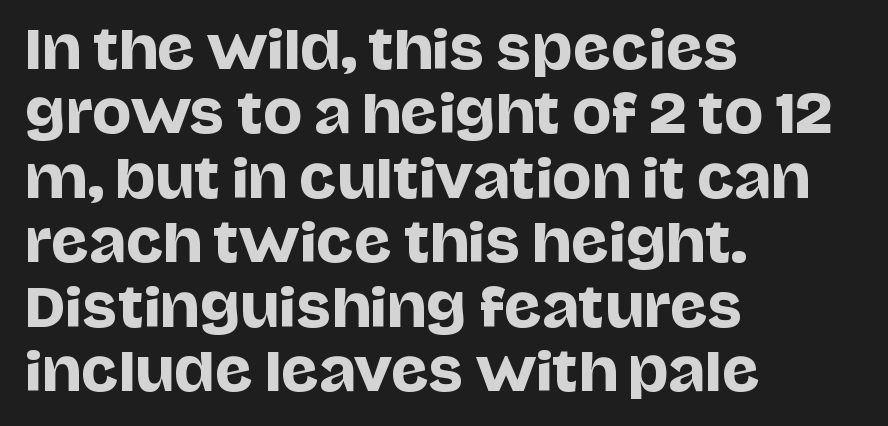
Q: Is the text italic (slanted)? A: No, it is upright.
Q: Is the typeface a serif or a sans-serif typeface? A: Sans-serif.
Q: Is the text underlined? A: No.
Q: How is the paragraph aligned? A: Left-aligned.
Q: Is the spacing between letters normal or unusually wide? A: Normal.
Q: Width (condensed, normal, or wide)? A: Normal.
Q: Stroke contrast? A: Low.
Q: x-height? A: Large.
Q: Monospaced? A: No.
